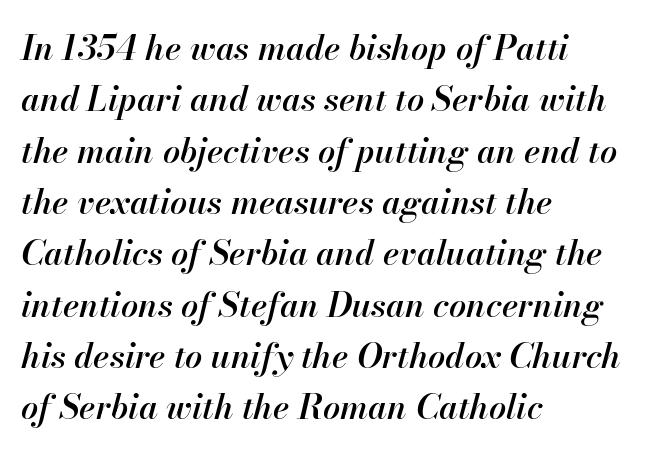
{"italic": "yes", "lean": "right", "slant_degrees": 13, "bold": "semi", "weight": "semibold", "width": "normal", "stroke_contrast": "high", "x_height": "small", "monospaced": "no", "underline": "no", "align": "left", "line_spacing": "normal", "line_spacing_ratio": 1.51, "letter_spacing": "normal", "letter_spacing_em": 0.0, "glyph_px": 34}
